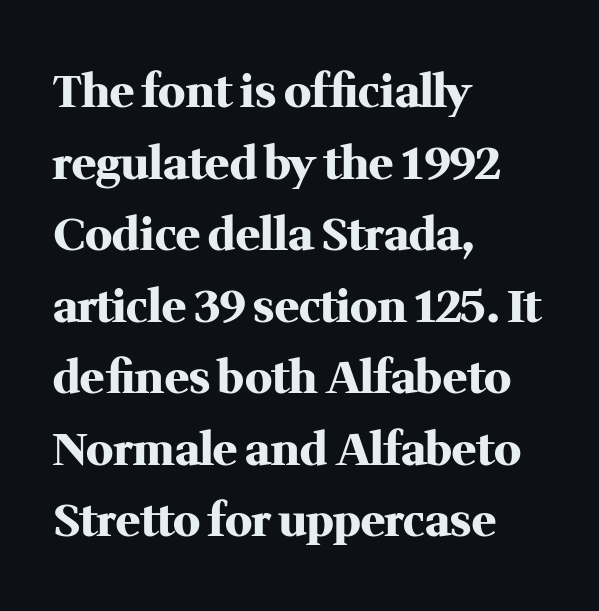
{"serif": "yes", "italic": "no", "bold": "yes", "weight": "heavy", "width": "normal", "stroke_contrast": "medium", "x_height": "medium", "monospaced": "no", "underline": "no", "align": "left", "line_spacing": "normal", "line_spacing_ratio": 1.59, "letter_spacing": "normal", "letter_spacing_em": 0.0, "glyph_px": 45}
